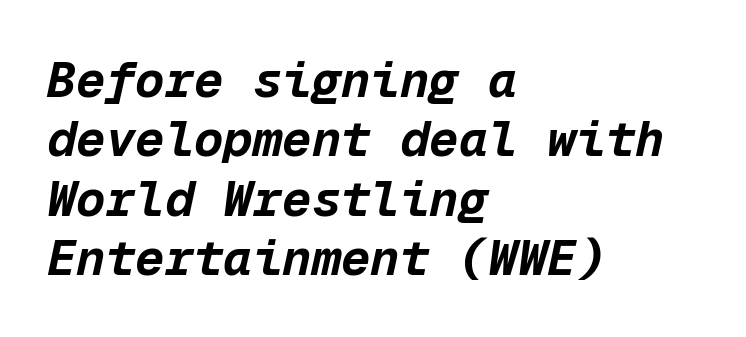
The image shows 49 px bold type, italic (leaning right), monospaced; set left-aligned, line spacing 1.21x, normal letter spacing, not underlined; low stroke contrast and a medium x-height.
